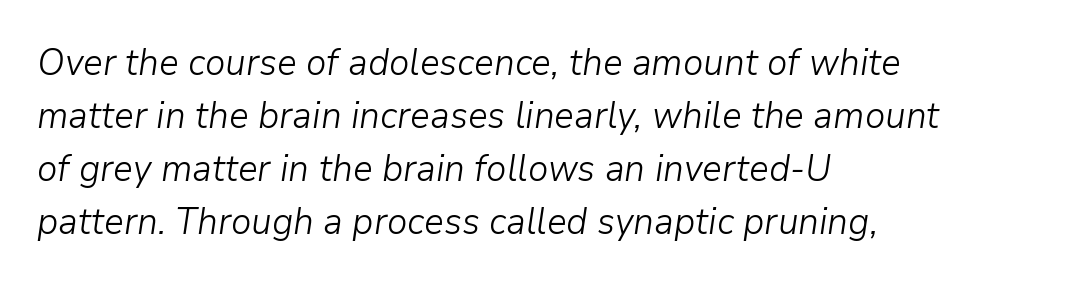
The image shows 37 px light type, italic (leaning right); set left-aligned, normal line spacing (1.43x), normal letter spacing, not underlined; low stroke contrast and a medium x-height.
